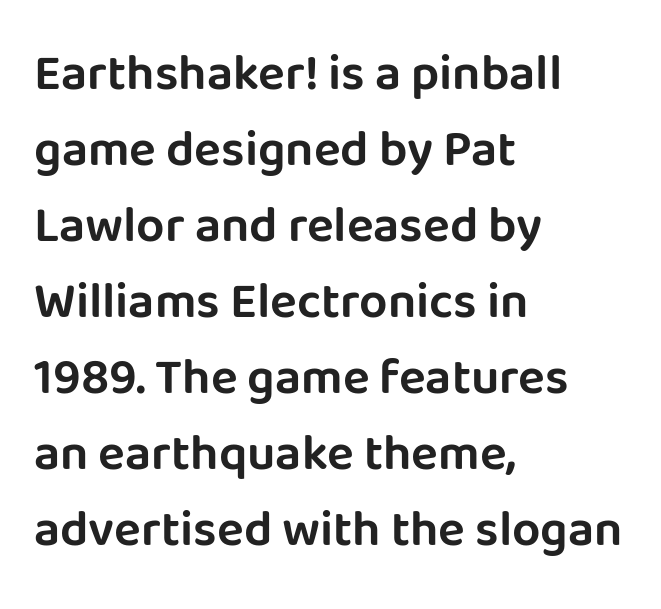
The image shows 50 px sans-serif type, upright; set left-aligned, normal line spacing (1.52x), normal letter spacing, not underlined; low stroke contrast and a large x-height.
